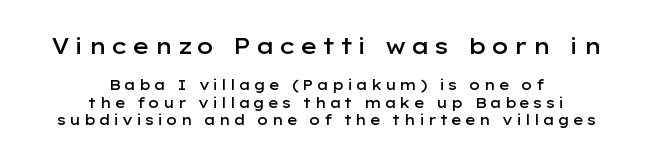
Every character sits straight up, as roman type does. Plain, unruled lines of type. Is the block centered? Yes — each line is placed symmetrically about the middle. The face used here appears at its bigger size in the upper chunk. The glyphs have the mass of a demibold cut, below bold.
